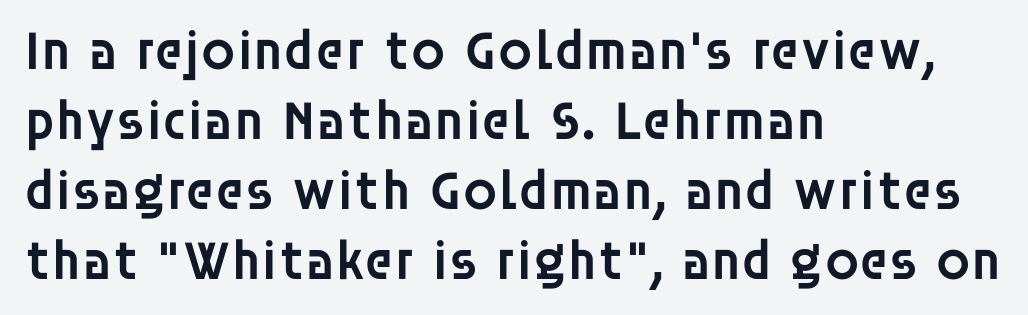
The image shows 56 px semibold sans-serif type, upright; set left-aligned, normal line spacing (1.25x), normal letter spacing, not underlined; low stroke contrast and a large x-height.
